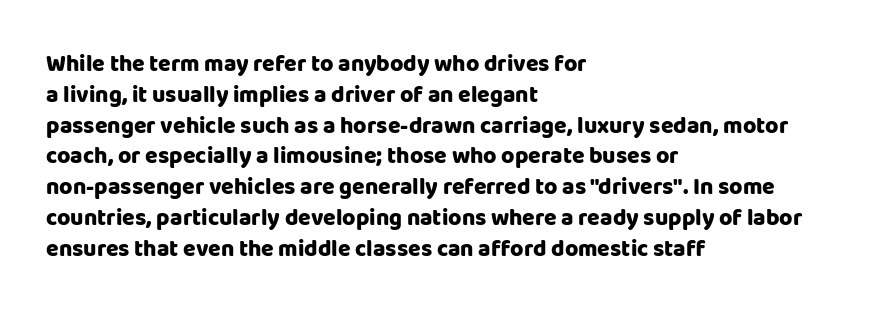
Q: Is the text bold? A: Yes.
Q: Is the text italic (slanted)? A: No, it is upright.
Q: Is the text underlined? A: No.
Q: How is the paragraph aligned? A: Left-aligned.
Q: Is the spacing between letters normal or unusually wide? A: Normal.
Q: Is the spacing between lines tight, normal or loose? A: Normal.
